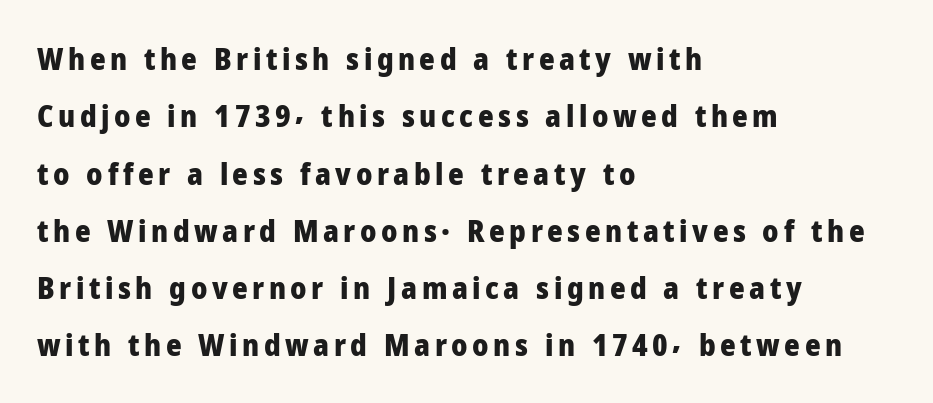
The image shows 30 px heavy sans-serif type, upright; set left-aligned, loose line spacing (1.91x), not underlined; low stroke contrast and a medium x-height.
